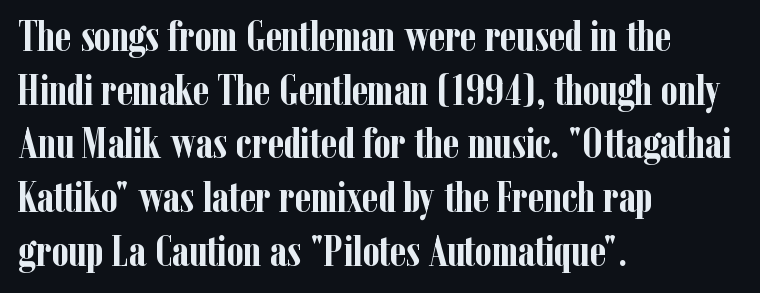
The image shows 43 px semibold, condensed serif type, upright; set left-aligned, normal line spacing (1.25x), normal letter spacing, not underlined; low stroke contrast and a medium x-height.
